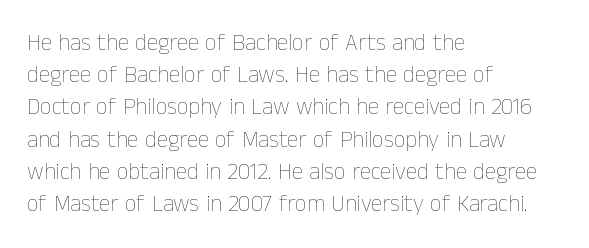
Regarding leading, the lines here are spaced in the standard way. The setting favours the left margin, as ordinary paragraphs usually do. The typeface has the unassuming heft of standard copy or less. The tracking reads as untouched default to a designer's eye. Type without underlining. Vertical strokes here are truly vertical.
